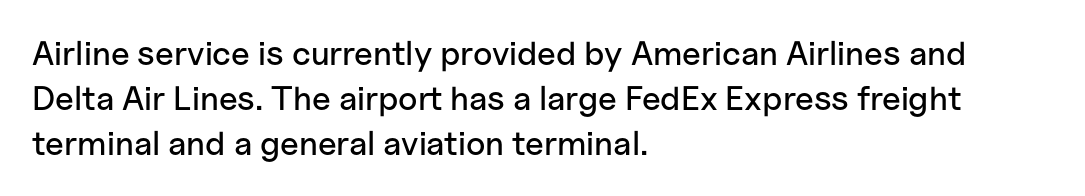
{"serif": "no", "italic": "no", "width": "normal", "stroke_contrast": "low", "x_height": "medium", "monospaced": "no", "underline": "no", "align": "left", "line_spacing": "normal", "line_spacing_ratio": 1.33, "letter_spacing": "normal", "letter_spacing_em": 0.0, "glyph_px": 34}
